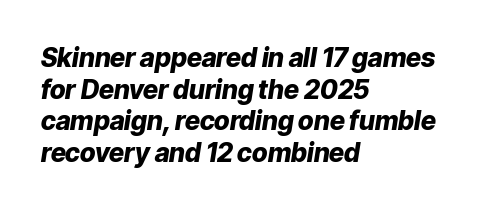
Yep, that's italic — everything's leaning. Students, this is bold: see how much ink each stroke carries. The tracking reads as untouched default to a designer's eye. The string is rendered with underlining switched off.
